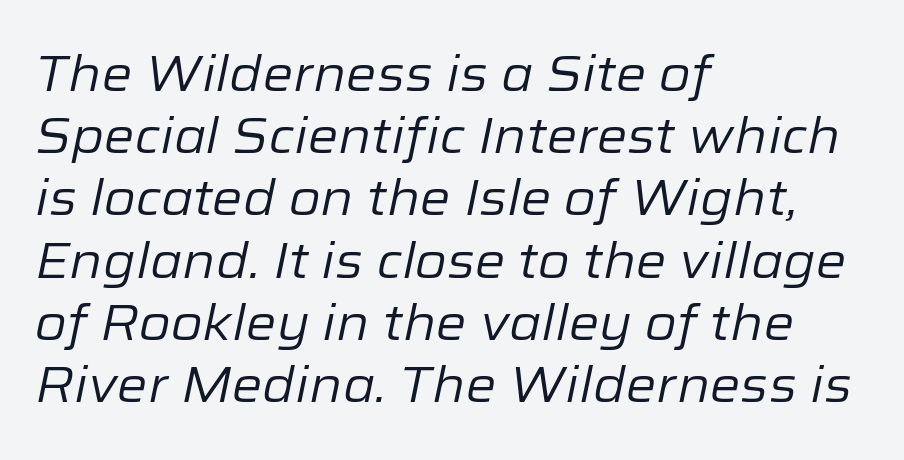
Each letter keeps its own natural width here, so spacing adapts to shape. Honestly, the letter spacing is just normal — you wouldn't notice it. Nobody drew a line under any word here. Leading: standard. All the whitespace from short lines collects on the right. Compared with ordinary roman type, these characters are visibly tilted.
